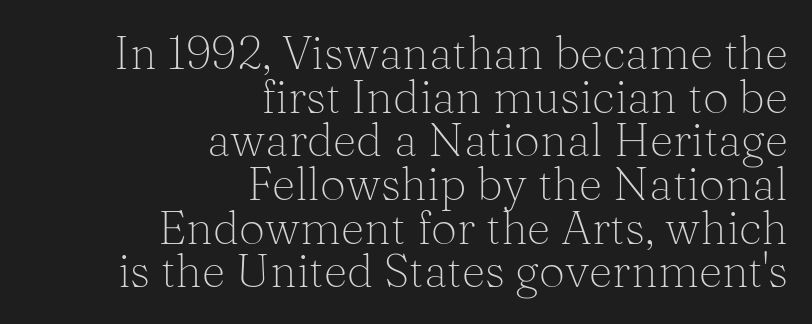
The area under the type is left untouched. The strokes carry an ordinary text weight at most. Posture: straight, roman, zero tilt. Character widths vary here, with narrow letters taking less room than wide ones.
